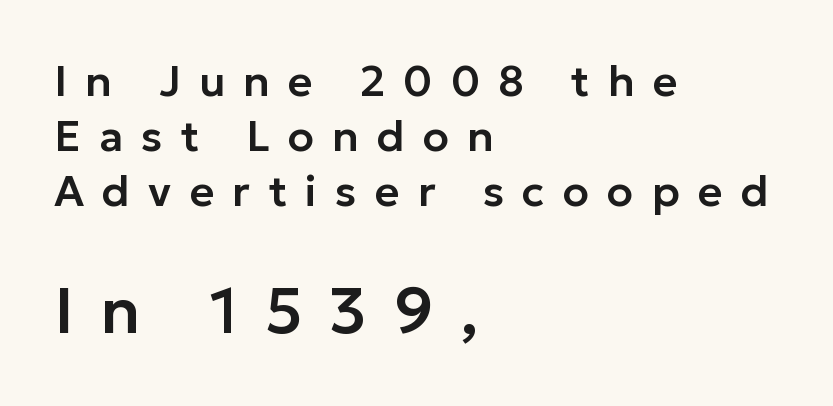
Q: Is the text italic (slanted)? A: No, it is upright.
Q: Is the typeface a serif or a sans-serif typeface? A: Sans-serif.
Q: Is the text underlined? A: No.
Q: How is the paragraph aligned? A: Left-aligned.
Q: Is the spacing between letters normal or unusually wide? A: Unusually wide.
Q: Is the spacing between lines tight, normal or loose? A: Normal.
Q: Which block of text is set in a larger size, the first (top) or the second (bottom)? A: The second (bottom) one.
Q: Width (condensed, normal, or wide)? A: Normal.
Q: Stroke contrast? A: Low.
Q: x-height? A: Medium.
Q: Monospaced? A: No.
